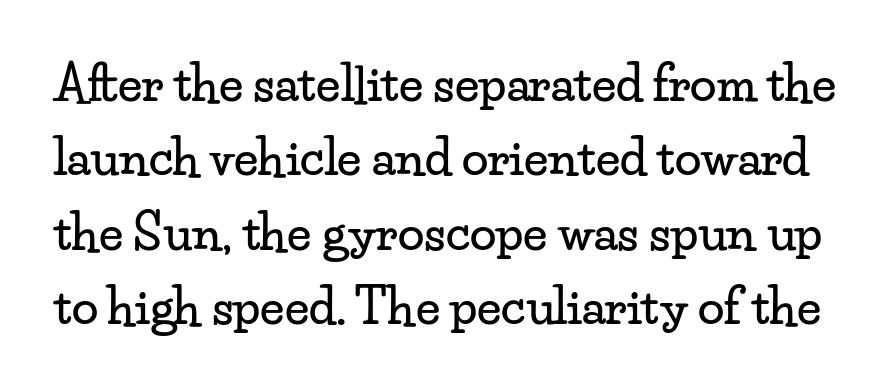
Q: Is the text italic (slanted)? A: No, it is upright.
Q: Is the typeface a serif or a sans-serif typeface? A: Serif.
Q: Is the text underlined? A: No.
Q: Is the spacing between letters normal or unusually wide? A: Normal.
Q: Is the spacing between lines tight, normal or loose? A: Normal.
Q: Width (condensed, normal, or wide)? A: Wide.
Q: Stroke contrast? A: Low.
Q: x-height? A: Small.
Q: Monospaced? A: No.
